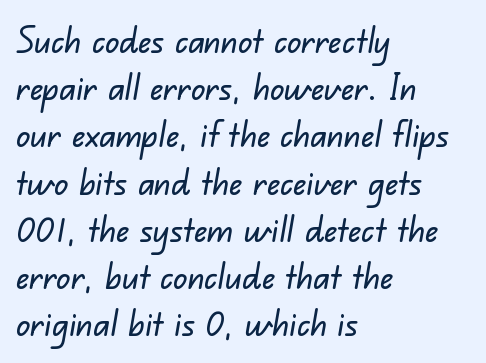
The image shows 35 px sans-serif type; set left-aligned, normal line spacing (1.35x), normal letter spacing, not underlined; low stroke contrast and a small x-height.
